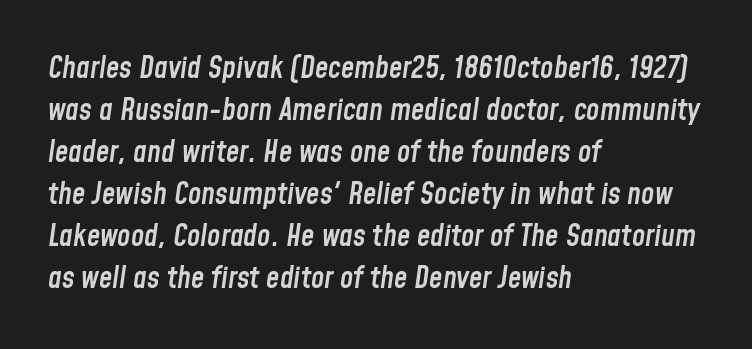
The image shows 30 px semibold, condensed type, italic (leaning right); set left-aligned, normal line spacing (1.4x), normal letter spacing, not underlined; low stroke contrast and a medium x-height.
